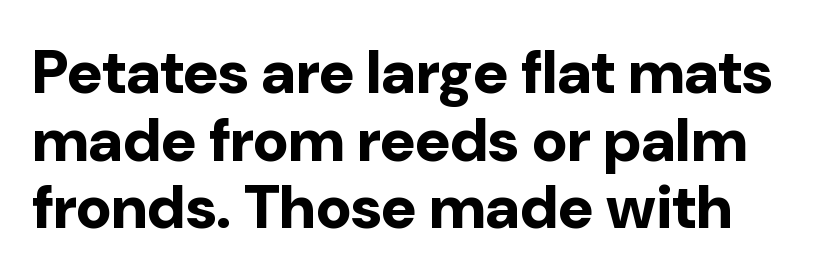
The image shows 61 px bold sans-serif type, upright; set tight line spacing (1.11x), normal letter spacing, not underlined; low stroke contrast and a medium x-height.
